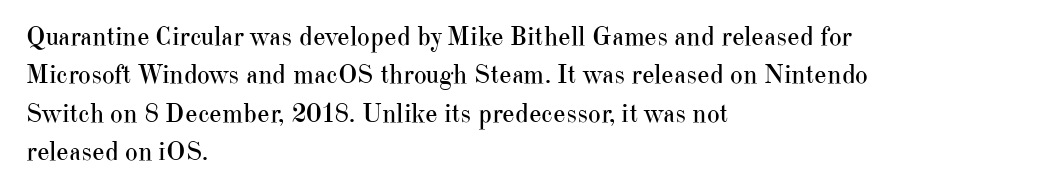
The image shows 27 px text type, upright; set left-aligned, normal line spacing (1.42x), normal letter spacing, not underlined.
